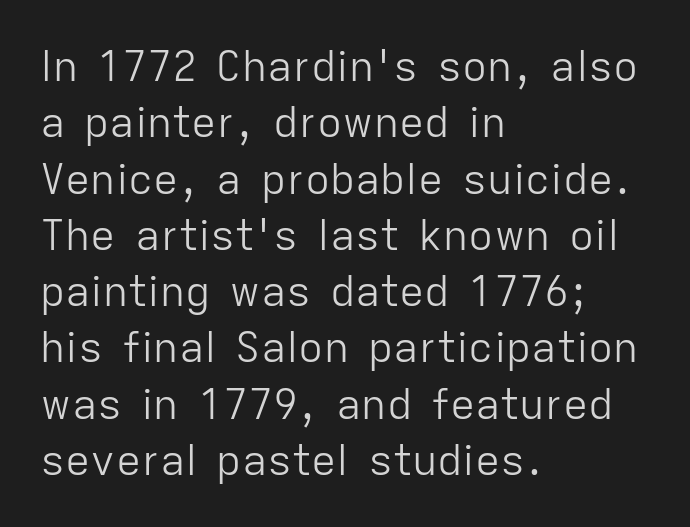
The image shows 42 px light sans-serif type, upright; set left-aligned, normal line spacing (1.34x), normal letter spacing, not underlined; low stroke contrast and a medium x-height.
